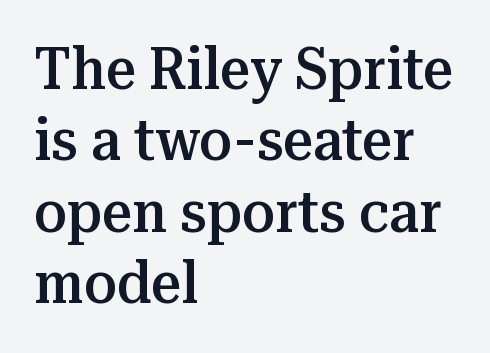
The image shows 59 px semibold serif type, upright; set left-aligned, line spacing 1.21x, normal letter spacing, not underlined; medium stroke contrast and a medium x-height.
